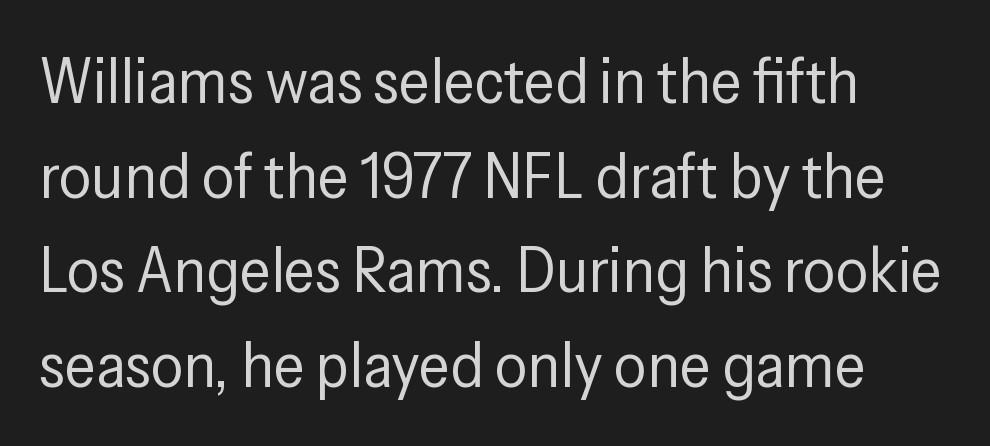
The image shows 64 px regular-weight, condensed sans-serif type, upright; set left-aligned, normal line spacing (1.48x), normal letter spacing, not underlined; low stroke contrast and a medium x-height.
